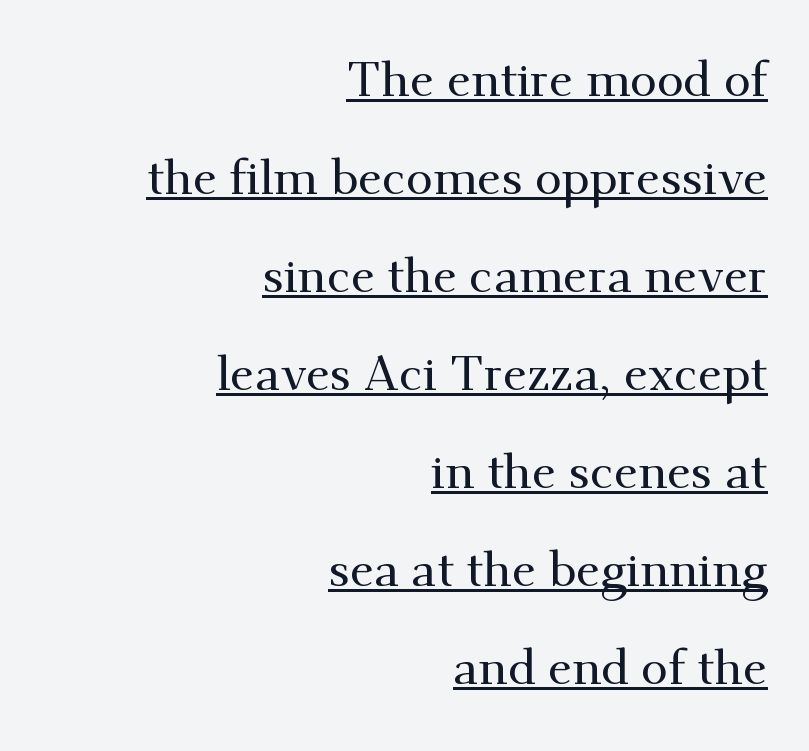
{"serif": "yes", "italic": "no", "width": "normal", "stroke_contrast": "medium", "x_height": "small", "monospaced": "no", "underline": "yes", "align": "right", "line_spacing": "loose", "line_spacing_ratio": 2.0, "letter_spacing": "normal", "letter_spacing_em": 0.0, "glyph_px": 49}
